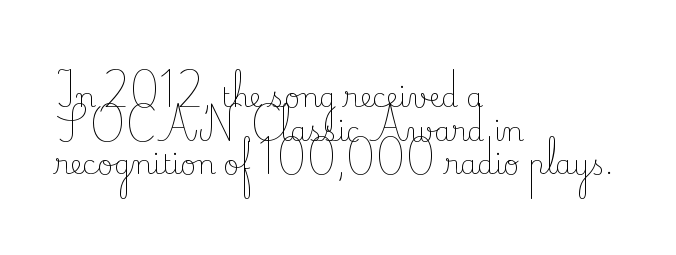
Q: Is the text bold? A: No.
Q: Is the text italic (slanted)? A: No, it is upright.
Q: Is the text underlined? A: No.
Q: How is the paragraph aligned? A: Left-aligned.
Q: Is the spacing between letters normal or unusually wide? A: Normal.
Q: Is the spacing between lines tight, normal or loose? A: Normal.
